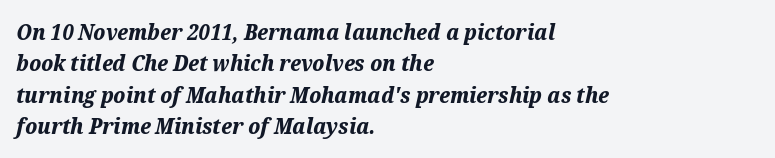
The image shows 22 px bold type, italic (leaning right); set left-aligned, normal line spacing (1.43x), normal letter spacing, not underlined.
